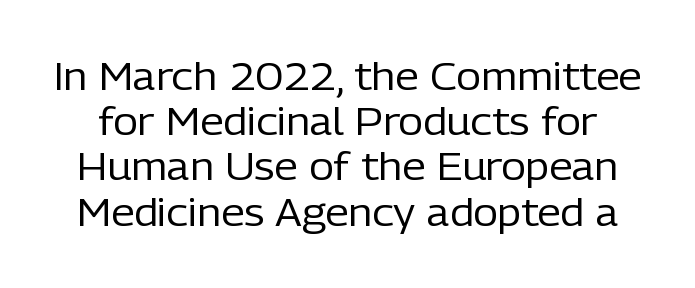
Q: Is the text bold? A: No.
Q: Is the text italic (slanted)? A: No, it is upright.
Q: Is the typeface a serif or a sans-serif typeface? A: Sans-serif.
Q: Is the text underlined? A: No.
Q: Is the spacing between letters normal or unusually wide? A: Normal.
Q: Width (condensed, normal, or wide)? A: Normal.
Q: Stroke contrast? A: Low.
Q: x-height? A: Medium.
Q: Monospaced? A: No.
